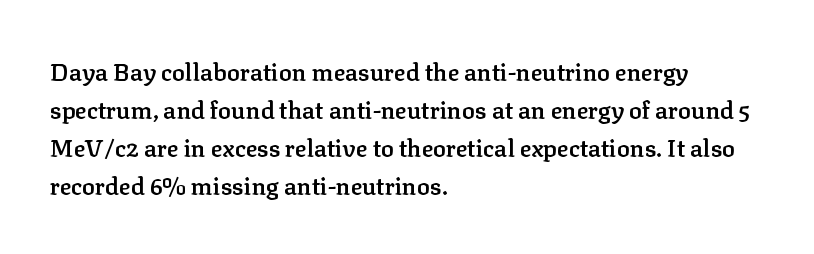
{"italic": "no", "bold": "semi", "underline": "no", "align": "left", "line_spacing": "normal", "line_spacing_ratio": 1.59, "letter_spacing": "normal", "letter_spacing_em": 0.0, "glyph_px": 24}
